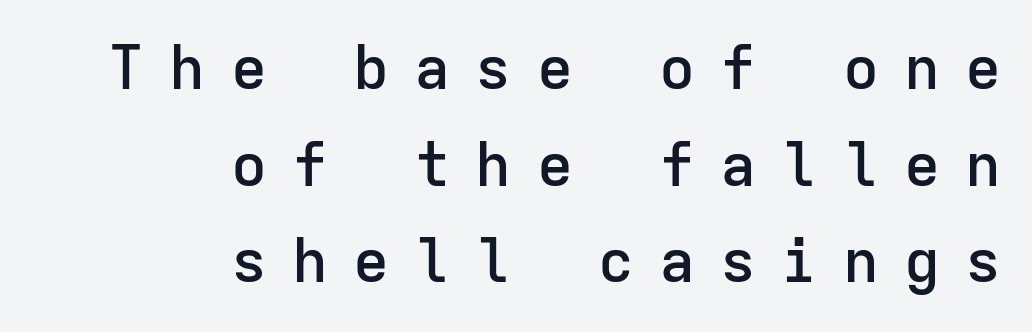
Vertical spacing — default. Substantial extra tracking has been applied to these lines. Each letter, wide or thin by design, is forced into the same width here. Alignment: flush right. Style check: upright. The rendering uses a semibold face; strokes are thickened but not to full bold.
